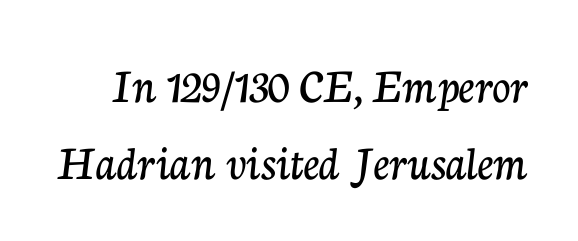
The image shows 50 px serif type; set normal line spacing (1.54x), normal letter spacing, not underlined; low stroke contrast and a medium x-height.
